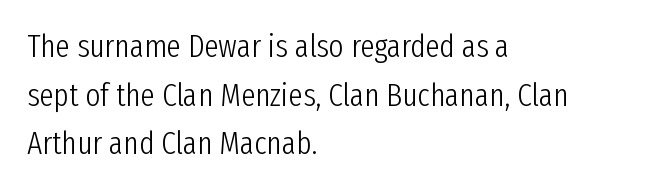
{"serif": "no", "italic": "no", "bold": "no", "weight": "light", "width": "condensed", "stroke_contrast": "low", "x_height": "medium", "monospaced": "no", "underline": "no", "align": "left", "line_spacing": "normal", "line_spacing_ratio": 1.52, "letter_spacing": "normal", "letter_spacing_em": 0.0, "glyph_px": 32}
